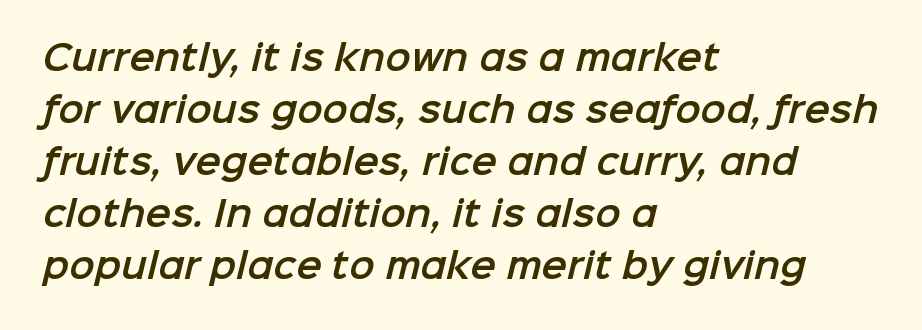
{"serif": "no", "width": "normal", "stroke_contrast": "low", "x_height": "medium", "monospaced": "no", "underline": "no", "align": "left", "line_spacing": "normal", "line_spacing_ratio": 1.53, "letter_spacing": "normal", "letter_spacing_em": 0.0, "glyph_px": 34}
